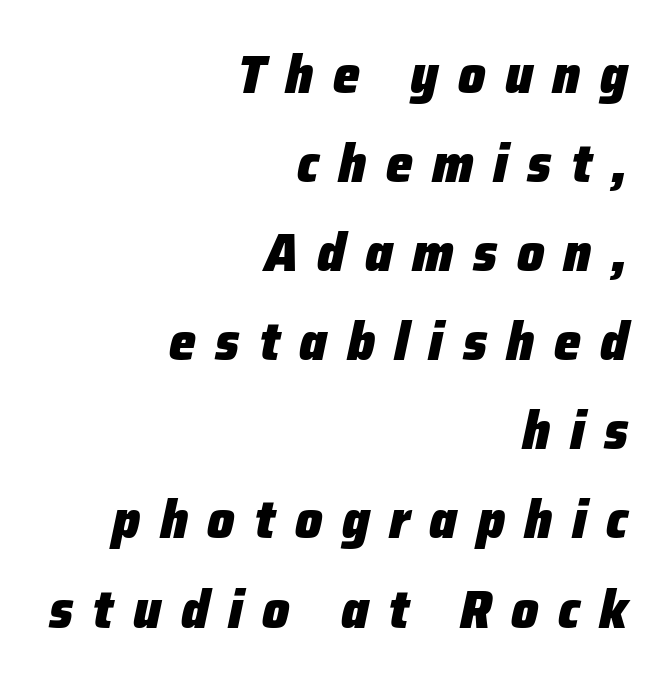
Q: Is the text bold? A: Yes.
Q: Is the text italic (slanted)? A: Yes, it leans right by about 12 degrees.
Q: Is the text underlined? A: No.
Q: How is the paragraph aligned? A: Right-aligned.
Q: Is the spacing between letters normal or unusually wide? A: Unusually wide.
Q: Is the spacing between lines tight, normal or loose? A: Normal.
Q: Width (condensed, normal, or wide)? A: Normal.
Q: Stroke contrast? A: Low.
Q: x-height? A: Medium.
Q: Monospaced? A: No.
